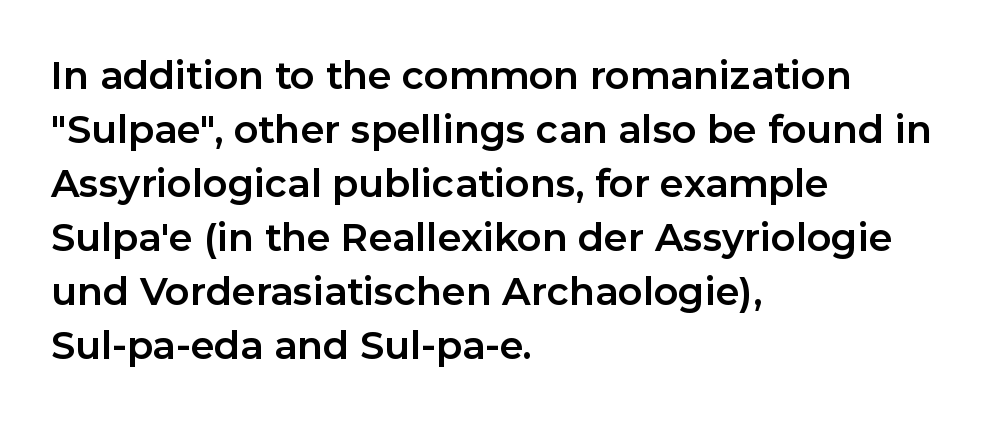
{"serif": "no", "italic": "no", "bold": "yes", "weight": "bold", "width": "normal", "stroke_contrast": "low", "x_height": "medium", "monospaced": "no", "underline": "no", "align": "left", "line_spacing": "normal", "line_spacing_ratio": 1.42, "letter_spacing": "normal", "letter_spacing_em": 0.0, "glyph_px": 38}
